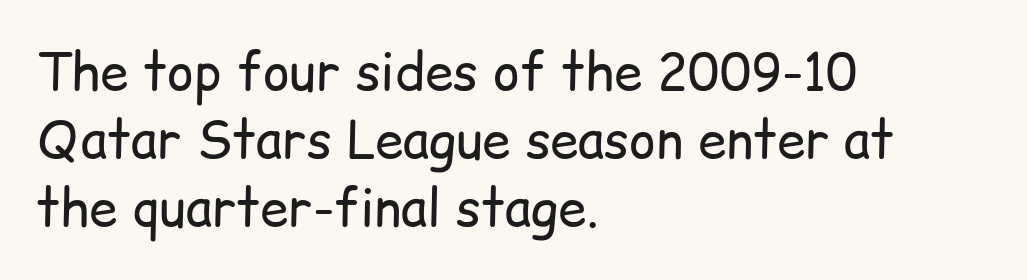
The passage shown stacks its lines at a standard gap. The typeface chosen for these lines omits serifs. The lettering holds an erect, upright posture throughout. Between one letter and the next there's only the usual sliver of space.
